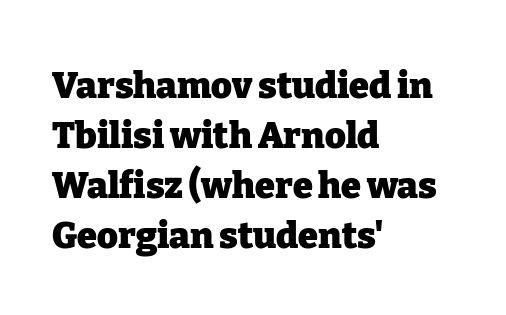
Q: Is the text bold? A: Yes.
Q: Is the text italic (slanted)? A: No, it is upright.
Q: Is the typeface a serif or a sans-serif typeface? A: Serif.
Q: Is the text underlined? A: No.
Q: How is the paragraph aligned? A: Left-aligned.
Q: Is the spacing between letters normal or unusually wide? A: Normal.
Q: Is the spacing between lines tight, normal or loose? A: Normal.
Q: Width (condensed, normal, or wide)? A: Normal.
Q: Stroke contrast? A: Low.
Q: x-height? A: Medium.
Q: Monospaced? A: No.
